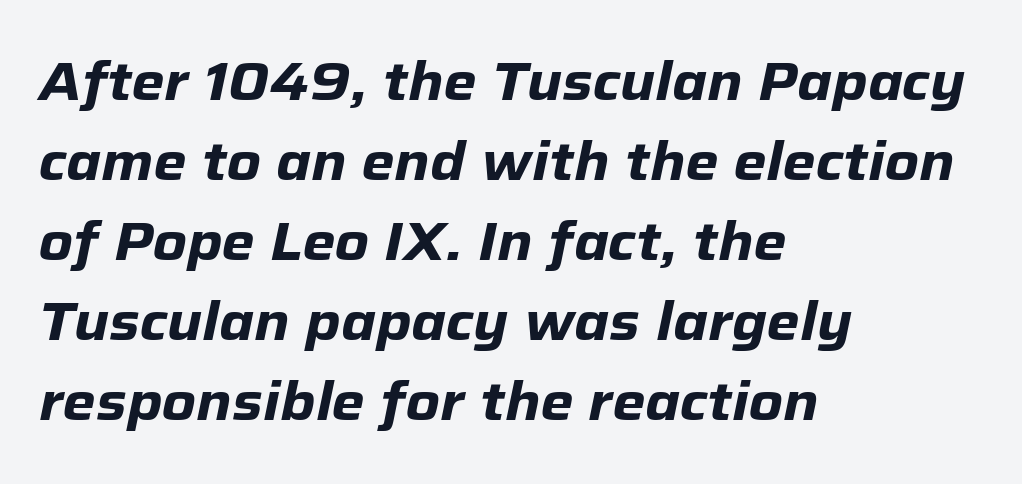
The image shows 53 px heavy type, italic (leaning right); set left-aligned, normal line spacing (1.51x), normal letter spacing, not underlined; low stroke contrast and a medium x-height.
